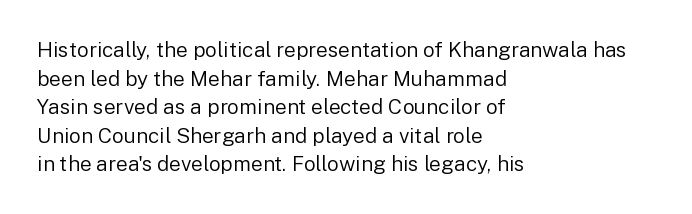
The image shows 21 px text type, upright; set left-aligned, normal line spacing (1.36x), normal letter spacing, not underlined.
